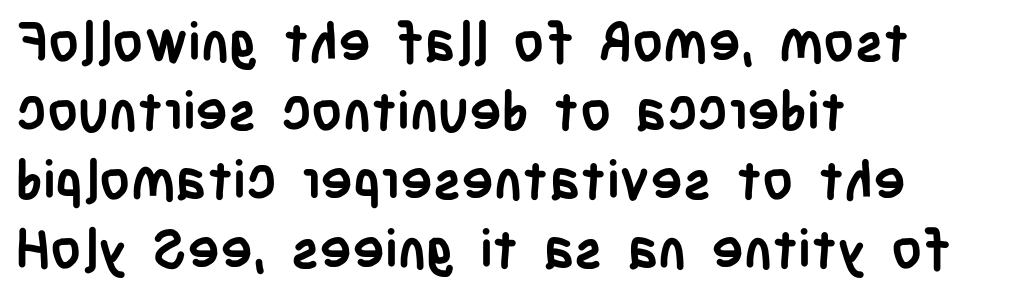
No feet cap the strokes, marking this as sans-serif type. Is there much room between lines? A standard amount, neither cramped nor airy. The strokes are fattened all the way to bold. You could not count columns in this text — the font is proportionally spaced.
